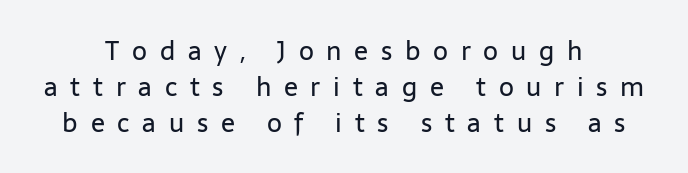
Counters stay open thanks to moderate or lighter strokes. Each line is balanced around a shared central axis. Descenders hang freely into open space. Line spacing here is normal.
